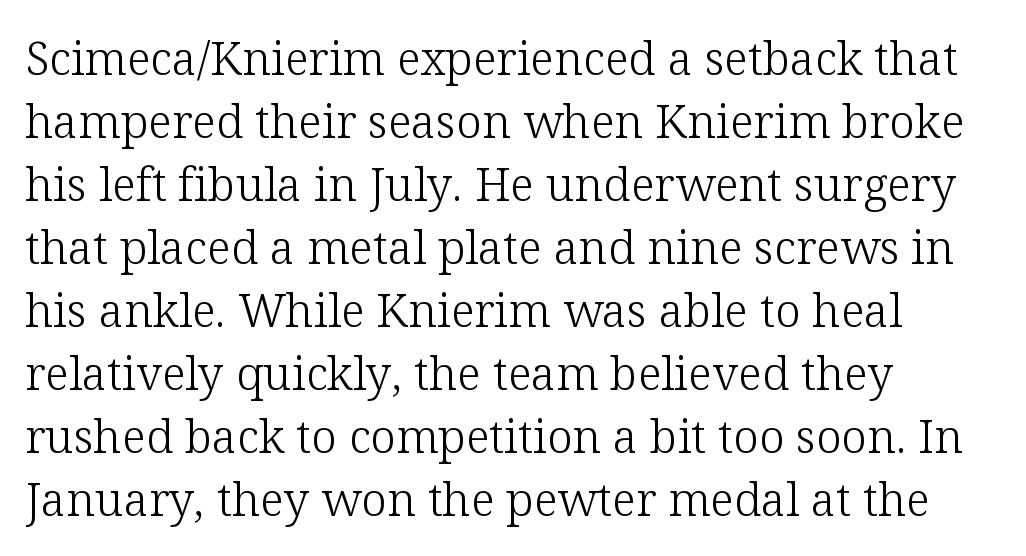
{"serif": "yes", "italic": "no", "bold": "no", "weight": "light", "width": "normal", "stroke_contrast": "low", "x_height": "medium", "monospaced": "no", "underline": "no", "align": "left", "line_spacing": "normal", "line_spacing_ratio": 1.37, "letter_spacing": "normal", "letter_spacing_em": 0.0, "glyph_px": 46}
